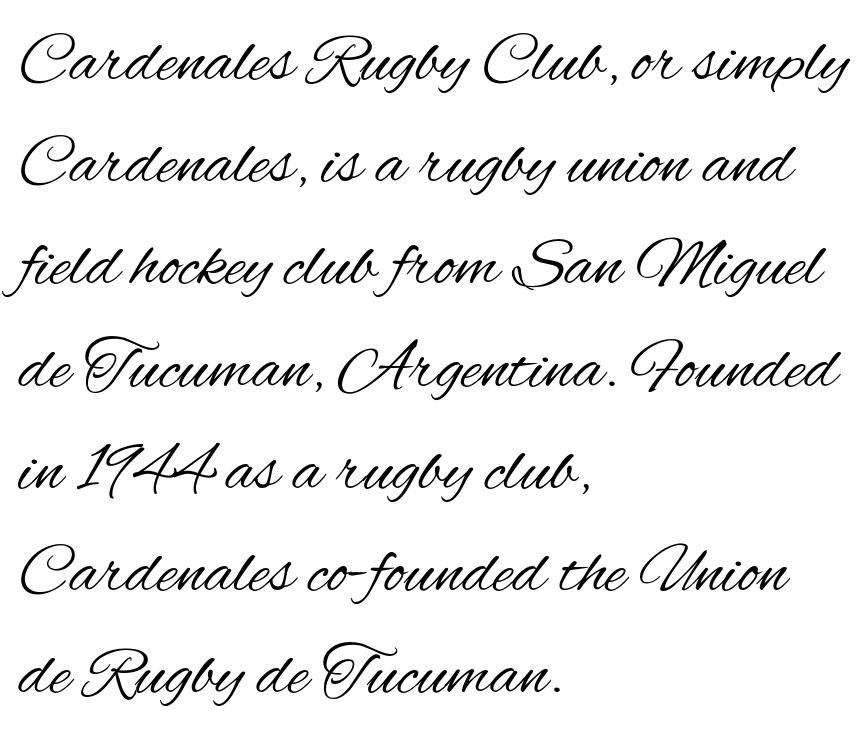
The image shows 70 px regular-weight, condensed sans-serif type; set left-aligned, normal line spacing (1.46x), normal letter spacing, not underlined; medium stroke contrast and a small x-height.
